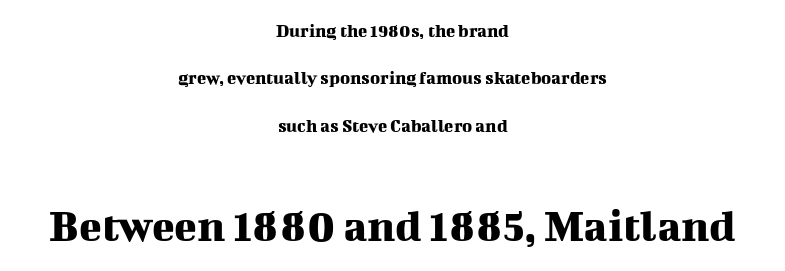
{"serif": "yes", "italic": "no", "width": "normal", "stroke_contrast": "medium", "x_height": "medium", "monospaced": "no", "underline": "no", "align": "center", "line_spacing": "loose", "line_spacing_ratio": 2.5, "letter_spacing": "normal", "letter_spacing_em": 0.0, "larger_block": "second", "size_ratio": 2.47, "glyph_px": 47}
